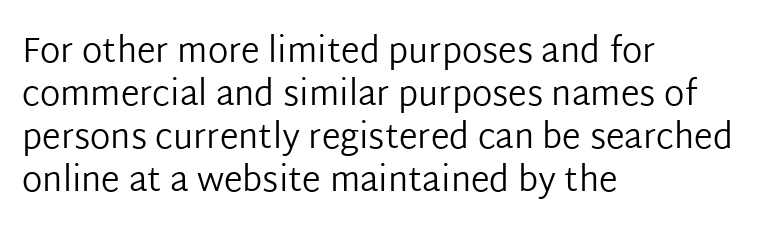
{"serif": "no", "italic": "no", "bold": "no", "weight": "regular", "width": "normal", "stroke_contrast": "low", "x_height": "medium", "monospaced": "no", "underline": "no", "align": "left", "line_spacing": "normal", "line_spacing_ratio": 1.26, "letter_spacing": "normal", "letter_spacing_em": 0.0, "glyph_px": 34}
